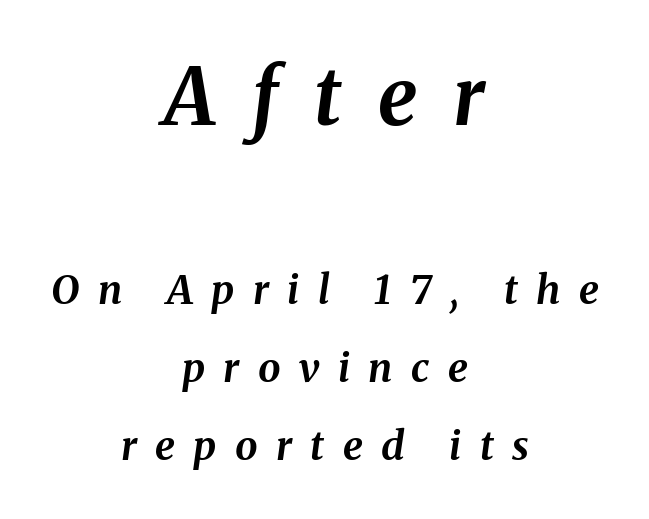
Q: Is the text bold? A: Yes.
Q: Is the text italic (slanted)? A: Yes, it leans right by about 8 degrees.
Q: Is the text underlined? A: No.
Q: How is the paragraph aligned? A: Centered.
Q: Is the spacing between letters normal or unusually wide? A: Unusually wide.
Q: Is the spacing between lines tight, normal or loose? A: Loose.
Q: Which block of text is set in a larger size, the first (top) or the second (bottom)? A: The first (top) one.
Q: Width (condensed, normal, or wide)? A: Normal.
Q: Stroke contrast? A: Medium.
Q: x-height? A: Medium.
Q: Monospaced? A: No.
